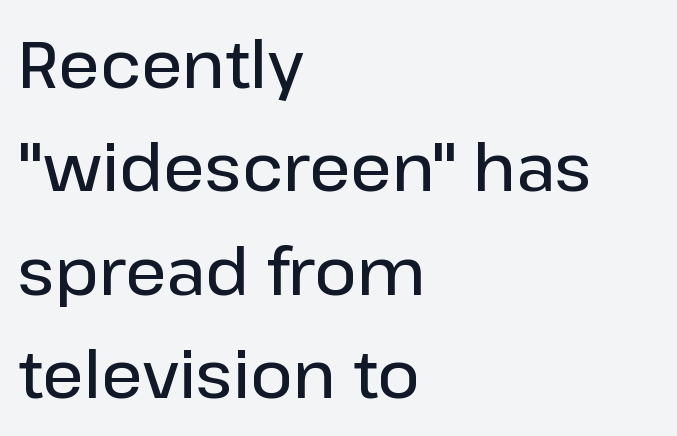
{"serif": "no", "italic": "no", "bold": "semi", "weight": "semibold", "width": "normal", "stroke_contrast": "low", "x_height": "medium", "monospaced": "no", "underline": "no", "align": "left", "line_spacing": "normal", "line_spacing_ratio": 1.59, "letter_spacing": "normal", "letter_spacing_em": 0.0, "glyph_px": 65}
